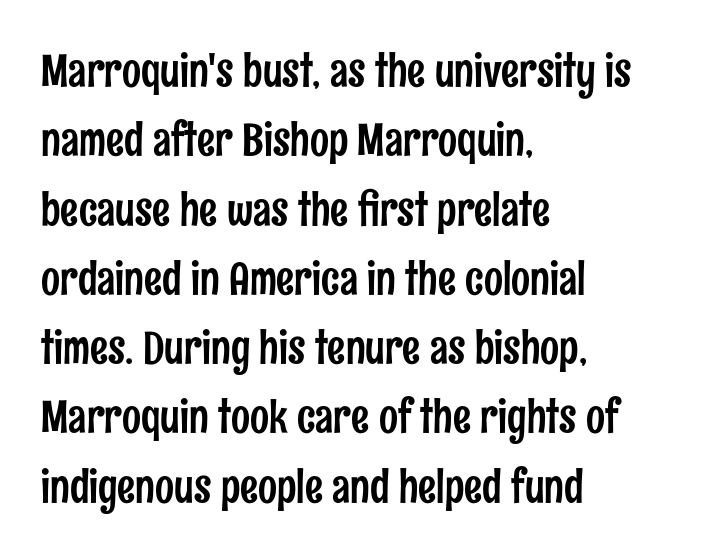
Q: Is the text italic (slanted)? A: No, it is upright.
Q: Is the typeface a serif or a sans-serif typeface? A: Sans-serif.
Q: Is the text underlined? A: No.
Q: How is the paragraph aligned? A: Left-aligned.
Q: Is the spacing between letters normal or unusually wide? A: Normal.
Q: Is the spacing between lines tight, normal or loose? A: Normal.
Q: Width (condensed, normal, or wide)? A: Condensed.
Q: Stroke contrast? A: Low.
Q: x-height? A: Medium.
Q: Monospaced? A: No.
